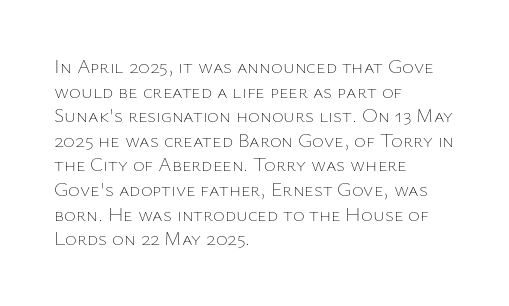
Q: Is the text bold? A: No.
Q: Is the text italic (slanted)? A: No, it is upright.
Q: Is the text underlined? A: No.
Q: How is the paragraph aligned? A: Left-aligned.
Q: Is the spacing between letters normal or unusually wide? A: Normal.
